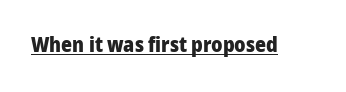
{"italic": "no", "bold": "yes", "underline": "yes", "letter_spacing": "normal", "letter_spacing_em": 0.0, "glyph_px": 21}
